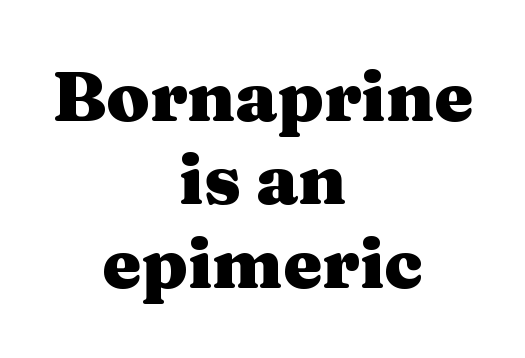
Proportional: the letters do not fall into vertical columns. Regarding serifs, this sample has them. Heavy, bold letterforms. Centered paragraph, ragged on both sides. Ascenders rise straight up at ninety degrees.
